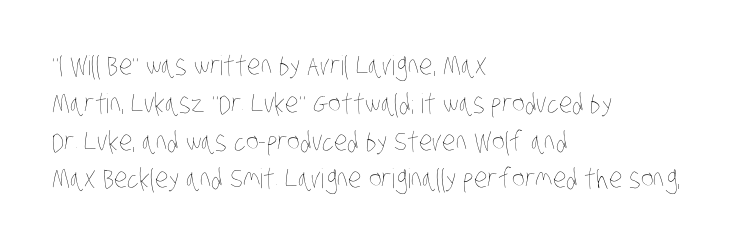
{"bold": "no", "underline": "no", "align": "left", "line_spacing": "normal", "line_spacing_ratio": 1.4, "letter_spacing": "normal", "letter_spacing_em": 0.0, "glyph_px": 27}
